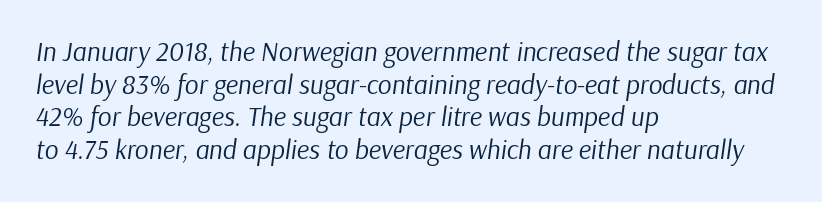
The image shows 27 px text type, italic (leaning right); set left-aligned, line spacing 1.21x, normal letter spacing, not underlined.
